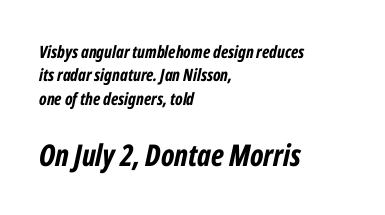
Q: Is the text bold? A: Yes.
Q: Is the text italic (slanted)? A: Yes, it leans right by about 12 degrees.
Q: Is the text underlined? A: No.
Q: How is the paragraph aligned? A: Left-aligned.
Q: Is the spacing between letters normal or unusually wide? A: Normal.
Q: Is the spacing between lines tight, normal or loose? A: Normal.
Q: Which block of text is set in a larger size, the first (top) or the second (bottom)? A: The second (bottom) one.
Q: Width (condensed, normal, or wide)? A: Condensed.
Q: Stroke contrast? A: Low.
Q: x-height? A: Medium.
Q: Monospaced? A: No.
